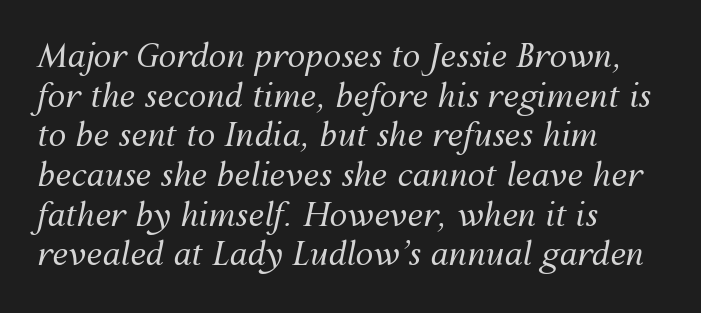
The letters are slanted; this is an italic face. Where is the straight margin? On the left. This sample has the flowing, uneven cadence of proportional lettering. The space beneath each line is pristine and unruled.
